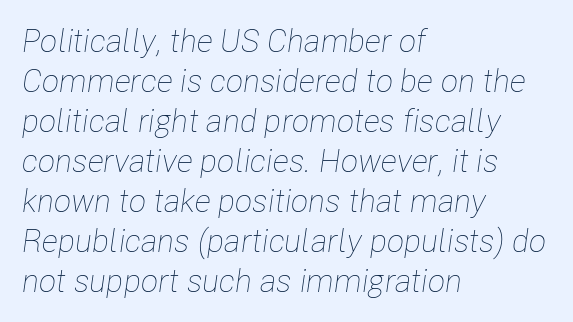
The image shows 32 px thin, condensed type, italic (leaning right); set left-aligned, normal line spacing (1.25x), normal letter spacing, not underlined; low stroke contrast and a medium x-height.
